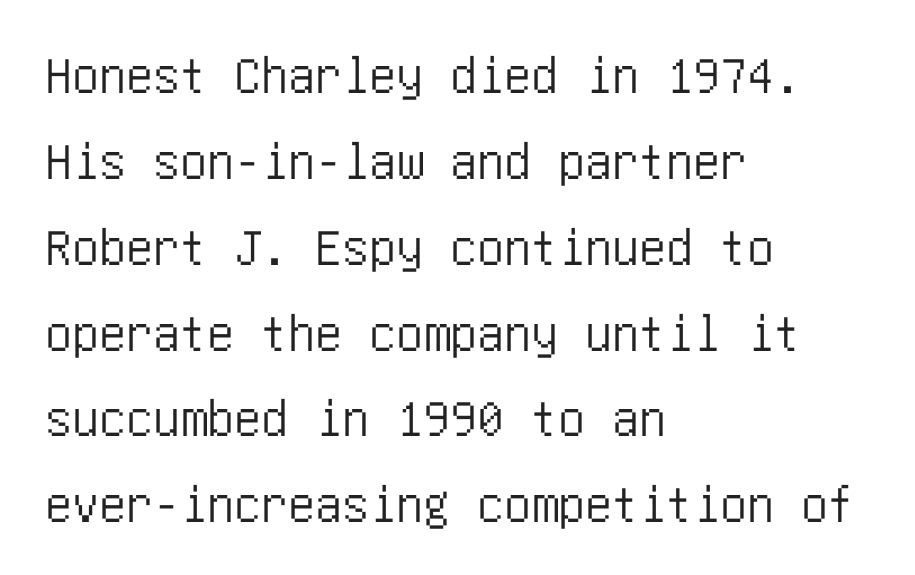
Q: Is the text italic (slanted)? A: No, it is upright.
Q: Is the typeface a serif or a sans-serif typeface? A: Sans-serif.
Q: Is the text underlined? A: No.
Q: How is the paragraph aligned? A: Left-aligned.
Q: Is the spacing between letters normal or unusually wide? A: Normal.
Q: Is the spacing between lines tight, normal or loose? A: Normal.
Q: Width (condensed, normal, or wide)? A: Condensed.
Q: Stroke contrast? A: Low.
Q: x-height? A: Large.
